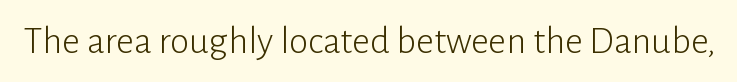
{"serif": "no", "italic": "no", "bold": "no", "weight": "light", "width": "normal", "stroke_contrast": "low", "x_height": "medium", "monospaced": "no", "underline": "no", "letter_spacing": "normal", "letter_spacing_em": 0.0, "glyph_px": 39}
